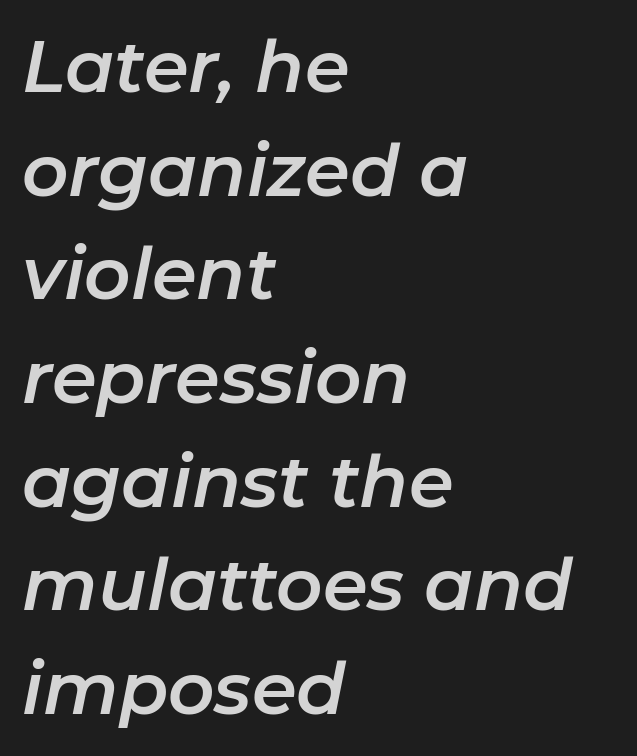
Q: Is the text italic (slanted)? A: Yes, it leans right by about 11 degrees.
Q: Is the text underlined? A: No.
Q: How is the paragraph aligned? A: Left-aligned.
Q: Is the spacing between letters normal or unusually wide? A: Normal.
Q: Is the spacing between lines tight, normal or loose? A: Normal.
Q: Width (condensed, normal, or wide)? A: Normal.
Q: Stroke contrast? A: Low.
Q: x-height? A: Medium.
Q: Monospaced? A: No.
